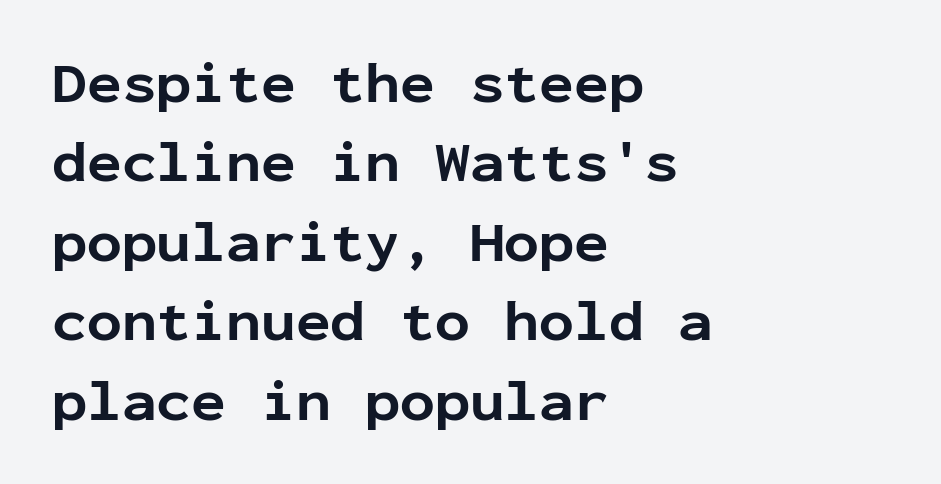
The image shows 58 px bold sans-serif type, upright, monospaced; set left-aligned, normal line spacing (1.37x), normal letter spacing, not underlined; low stroke contrast and a medium x-height.
